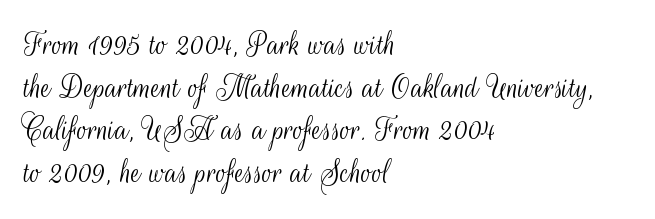
{"serif": "no", "bold": "no", "weight": "light", "width": "condensed", "stroke_contrast": "medium", "x_height": "small", "monospaced": "no", "underline": "no", "align": "left", "line_spacing_ratio": 1.22, "letter_spacing": "normal", "letter_spacing_em": 0.0, "glyph_px": 35}
